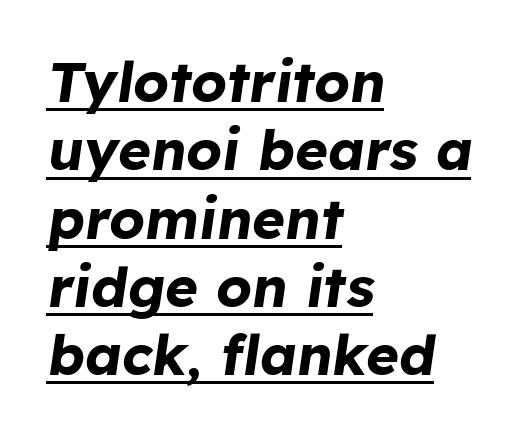
The glyphs are accompanied by a horizontal stroke just below them. Where is the straight margin? On the left. Proportional: the letters do not fall into vertical columns. Every character sits at an angle, as italics do. The characters look thick and weighty, a clear bold. The rendering keeps characters at their native spacing.
